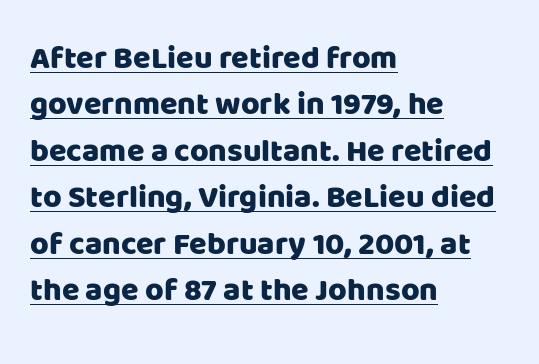
Q: Is the text italic (slanted)? A: No, it is upright.
Q: Is the typeface a serif or a sans-serif typeface? A: Sans-serif.
Q: Is the text underlined? A: Yes.
Q: How is the paragraph aligned? A: Left-aligned.
Q: Is the spacing between letters normal or unusually wide? A: Normal.
Q: Is the spacing between lines tight, normal or loose? A: Normal.
Q: Width (condensed, normal, or wide)? A: Normal.
Q: Stroke contrast? A: Low.
Q: x-height? A: Large.
Q: Monospaced? A: No.
